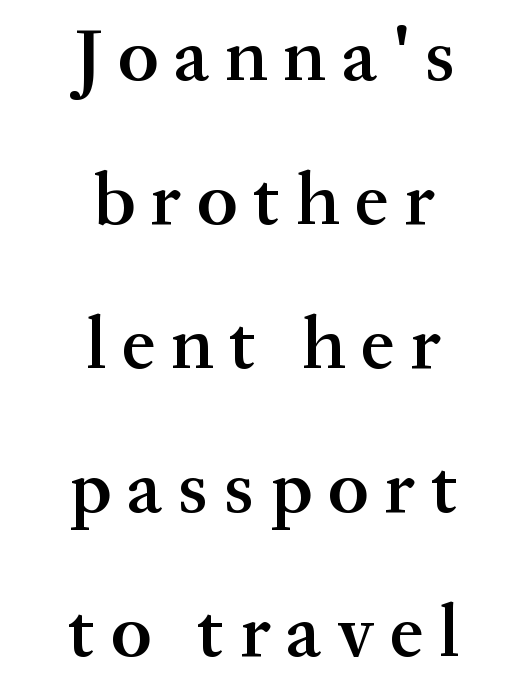
{"serif": "yes", "italic": "no", "bold": "semi", "weight": "semibold", "width": "normal", "stroke_contrast": "medium", "x_height": "medium", "monospaced": "no", "underline": "no", "align": "center", "line_spacing": "loose", "line_spacing_ratio": 1.92, "letter_spacing": "wide", "letter_spacing_em": 0.21, "glyph_px": 75}
